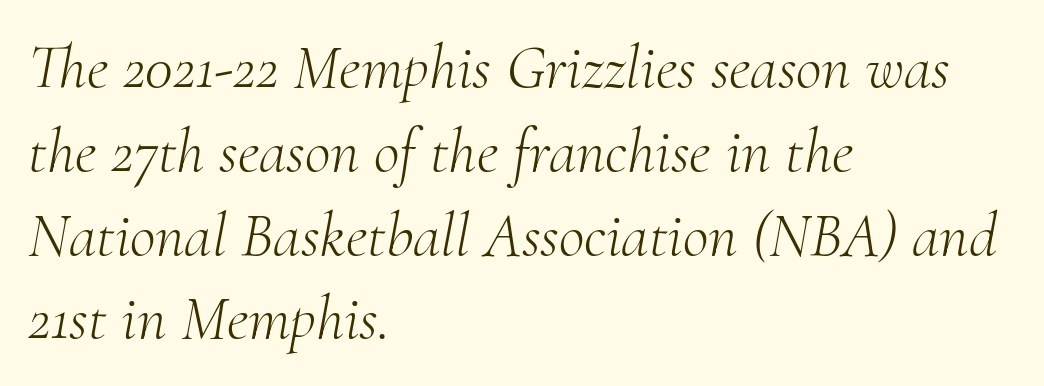
The gap between lines stays unmarked. Tall strokes in this sample are angled rather than plumb. In terms of letterspacing, this is plain default setting. Looks like regular typesetting: each glyph gets only the width it needs. Visually the block forms a straight wall on the left and a jagged coastline on the right. Whoever set this chose a conventional vertical rhythm.
